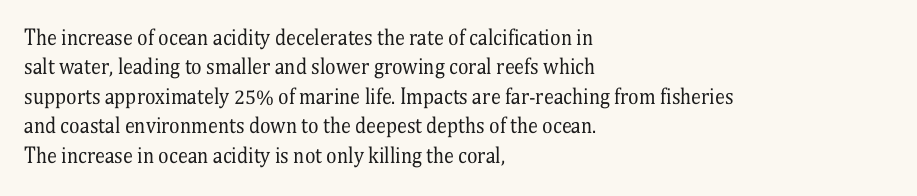
Look at the tracking — it's just the regular setting, nothing added. This sample keeps an unexceptional amount of space between lines. A typesetter would mark this as roman, not italic. Each row of text sits above clean, open space. Ink coverage per letter is moderate at most. This rendering uses left alignment, leaving the right contour irregular.
